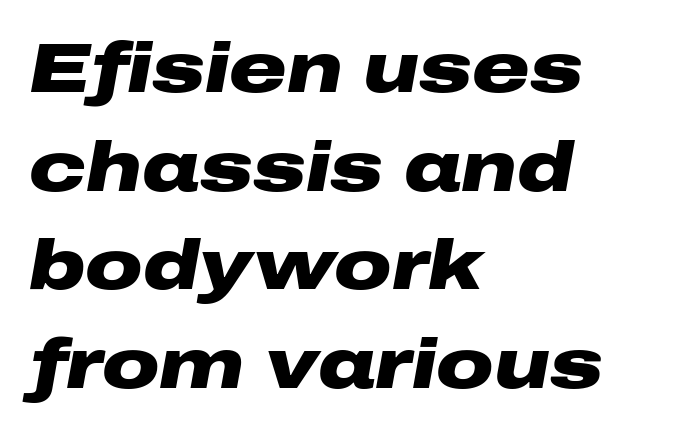
The image shows 71 px heavy, wide type, italic (leaning right); set left-aligned, normal line spacing (1.39x), normal letter spacing, not underlined; low stroke contrast and a medium x-height.
